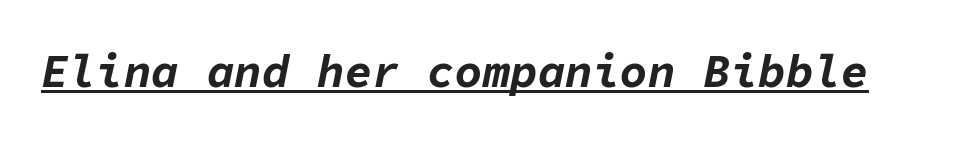
The image shows 46 px bold type, italic (leaning right), monospaced; set normal letter spacing, underlined; low stroke contrast and a medium x-height.
